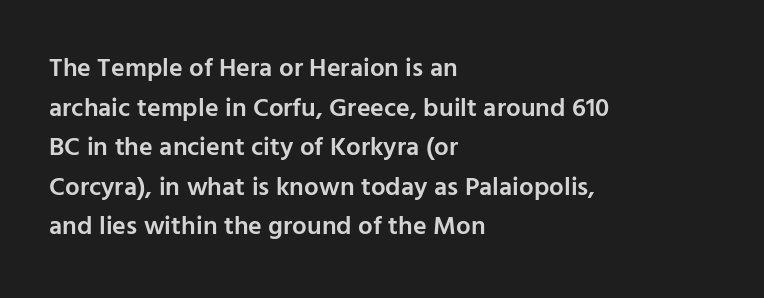
If you measured baseline to baseline, you'd find a middling distance. The typesetting leans somewhat heavy: a semibold. Which margin do the lines hug? The left one — the right edge is uneven. The font's upright variant was chosen for this text.
